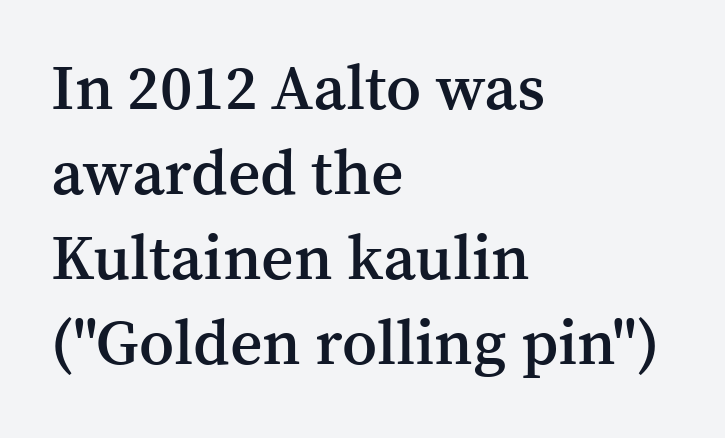
Q: Is the text bold? A: Semi-bold.
Q: Is the text italic (slanted)? A: No, it is upright.
Q: Is the typeface a serif or a sans-serif typeface? A: Serif.
Q: Is the text underlined? A: No.
Q: How is the paragraph aligned? A: Left-aligned.
Q: Is the spacing between letters normal or unusually wide? A: Normal.
Q: Is the spacing between lines tight, normal or loose? A: Normal.
Q: Width (condensed, normal, or wide)? A: Normal.
Q: Stroke contrast? A: Medium.
Q: x-height? A: Medium.
Q: Monospaced? A: No.
